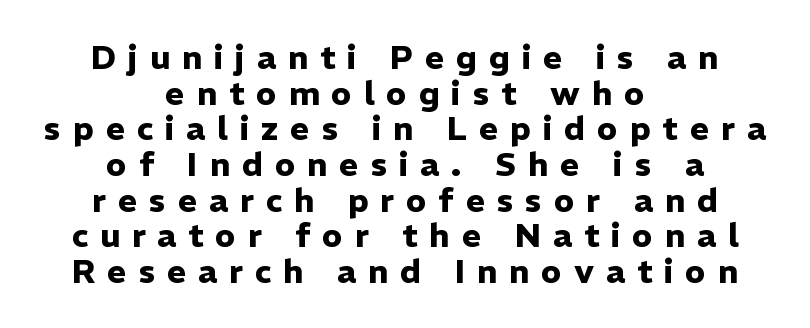
The image shows 33 px heavy sans-serif type, upright; set centered, tight line spacing (1.08x), unusually wide letter spacing (+0.36 em), not underlined; low stroke contrast and a medium x-height.
